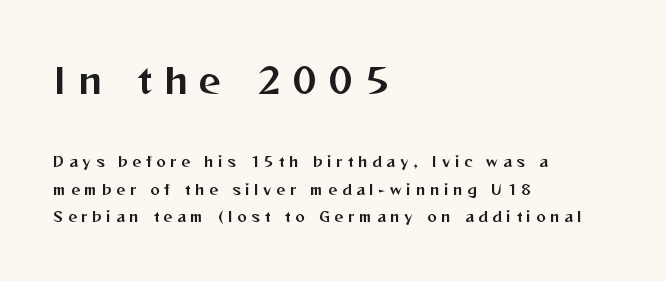
{"serif": "no", "italic": "no", "width": "normal", "stroke_contrast": "medium", "x_height": "medium", "monospaced": "no", "underline": "no", "align": "left", "line_spacing": "loose", "line_spacing_ratio": 1.97, "letter_spacing": "wide", "letter_spacing_em": 0.34, "larger_block": "first", "size_ratio": 2.5, "glyph_px": 35}
